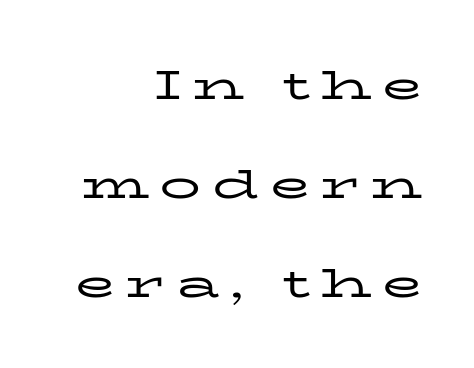
{"serif": "yes", "italic": "no", "bold": "no", "weight": "regular", "width": "wide", "stroke_contrast": "low", "x_height": "medium", "monospaced": "no", "underline": "no", "align": "right", "line_spacing": "loose", "line_spacing_ratio": 2.42, "letter_spacing": "wide", "letter_spacing_em": 0.25, "glyph_px": 41}
